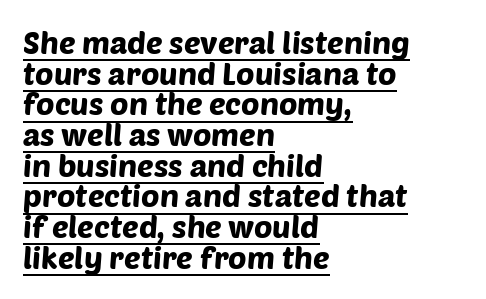
Q: Is the typeface a serif or a sans-serif typeface? A: Sans-serif.
Q: Is the text underlined? A: Yes.
Q: How is the paragraph aligned? A: Left-aligned.
Q: Is the spacing between letters normal or unusually wide? A: Normal.
Q: Is the spacing between lines tight, normal or loose? A: Tight.
Q: Width (condensed, normal, or wide)? A: Normal.
Q: Stroke contrast? A: Low.
Q: x-height? A: Large.
Q: Monospaced? A: No.
